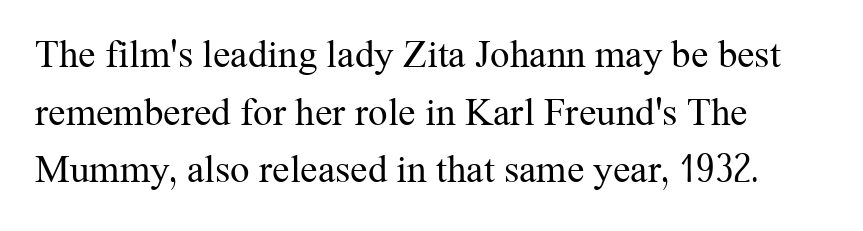
{"serif": "yes", "italic": "no", "bold": "no", "weight": "regular", "width": "normal", "stroke_contrast": "medium", "x_height": "medium", "monospaced": "no", "underline": "no", "align": "left", "line_spacing": "normal", "line_spacing_ratio": 1.48, "letter_spacing": "normal", "letter_spacing_em": 0.0, "glyph_px": 39}
